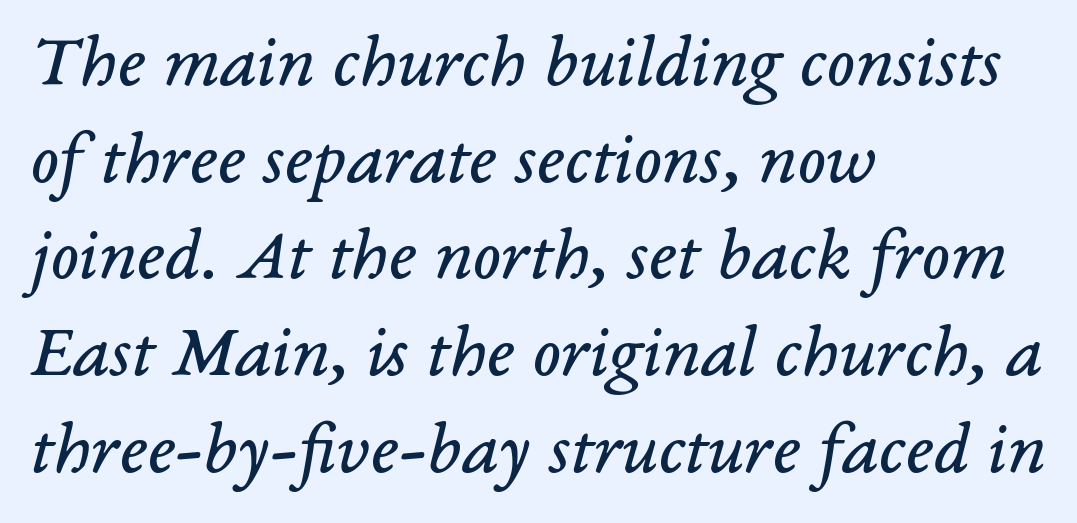
The image shows 75 px regular-weight serif type, italic (leaning right); set left-aligned, normal line spacing (1.29x), normal letter spacing, not underlined; low stroke contrast and a medium x-height.
